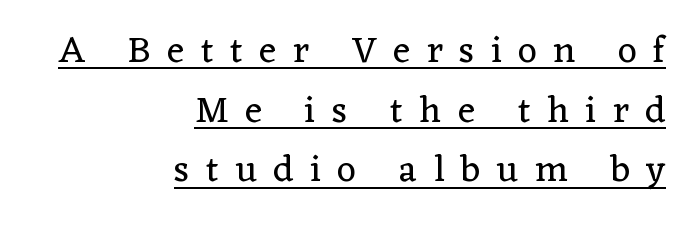
{"serif": "yes", "italic": "no", "bold": "no", "weight": "regular", "width": "normal", "stroke_contrast": "low", "x_height": "medium", "monospaced": "no", "underline": "yes", "align": "right", "line_spacing": "normal", "line_spacing_ratio": 1.61, "letter_spacing": "wide", "letter_spacing_em": 0.45, "glyph_px": 37}
